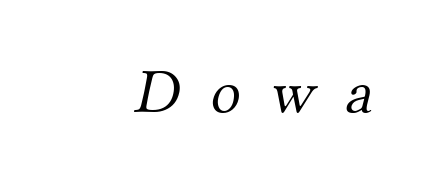
{"serif": "yes", "bold": "no", "weight": "light", "width": "normal", "stroke_contrast": "medium", "x_height": "small", "monospaced": "no", "underline": "no", "letter_spacing": "wide", "letter_spacing_em": 0.48, "glyph_px": 63}
